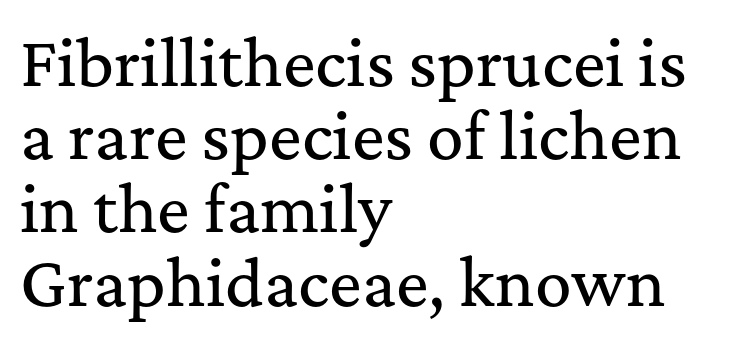
Q: Is the text italic (slanted)? A: No, it is upright.
Q: Is the typeface a serif or a sans-serif typeface? A: Serif.
Q: Is the text underlined? A: No.
Q: How is the paragraph aligned? A: Left-aligned.
Q: Is the spacing between letters normal or unusually wide? A: Normal.
Q: Width (condensed, normal, or wide)? A: Normal.
Q: Stroke contrast? A: Medium.
Q: x-height? A: Medium.
Q: Monospaced? A: No.
